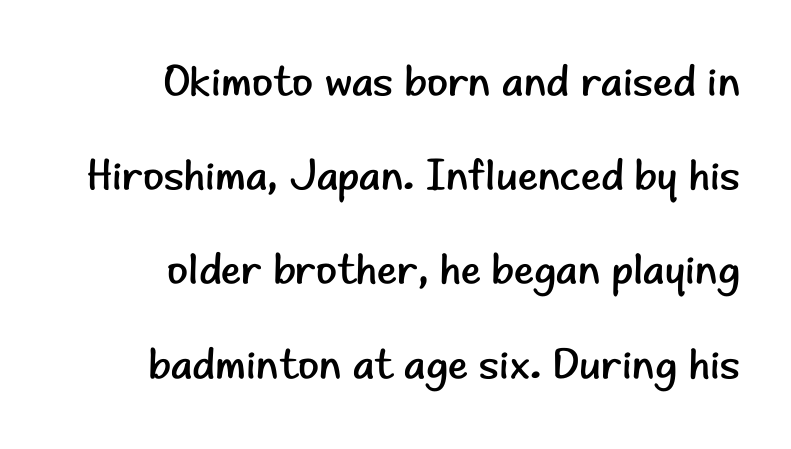
{"serif": "no", "italic": "no", "bold": "no", "weight": "regular", "width": "normal", "stroke_contrast": "low", "x_height": "small", "monospaced": "no", "underline": "no", "align": "right", "line_spacing": "loose", "line_spacing_ratio": 2.19, "letter_spacing": "normal", "letter_spacing_em": 0.0, "glyph_px": 43}
